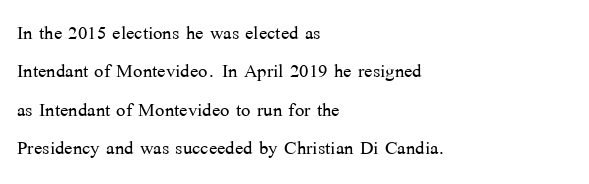
{"italic": "no", "bold": "no", "underline": "no", "align": "left", "line_spacing": "normal", "line_spacing_ratio": 1.54, "letter_spacing": "normal", "letter_spacing_em": 0.0, "glyph_px": 25}
